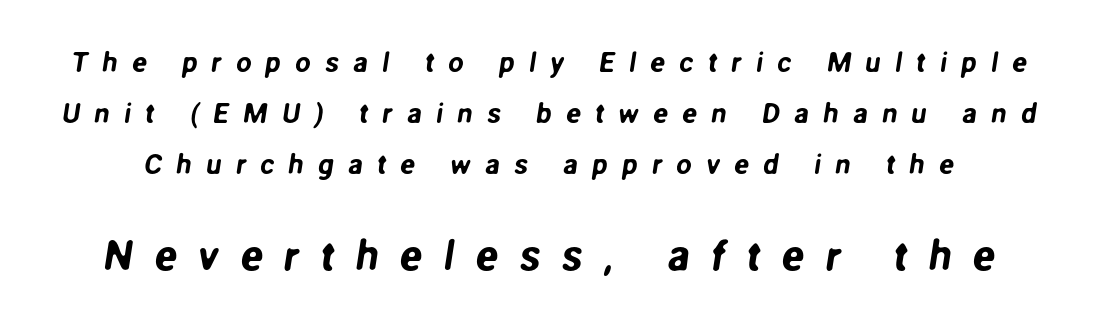
{"serif": "no", "width": "normal", "stroke_contrast": "low", "x_height": "medium", "monospaced": "no", "underline": "no", "line_spacing_ratio": 1.83, "letter_spacing": "wide", "letter_spacing_em": 0.5, "larger_block": "second", "size_ratio": 1.5, "glyph_px": 42}
